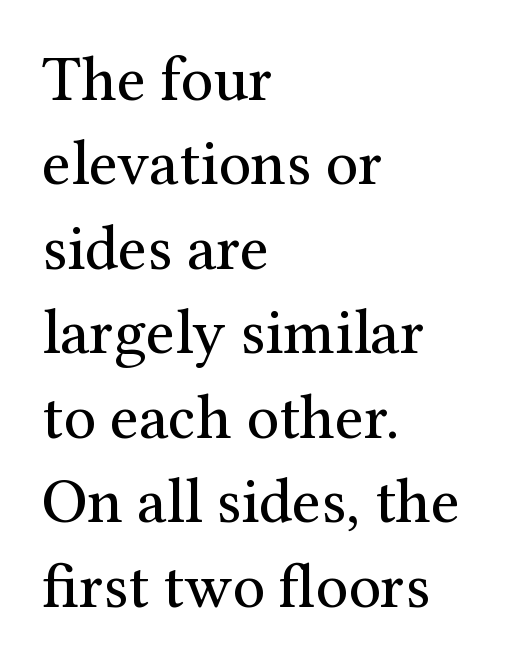
The image shows 64 px regular-weight serif type, upright; set left-aligned, normal line spacing (1.32x), normal letter spacing, not underlined; medium stroke contrast and a medium x-height.
